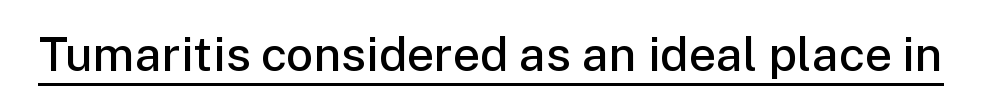
The image shows 48 px semibold sans-serif type, upright; set normal letter spacing, underlined; low stroke contrast and a medium x-height.
